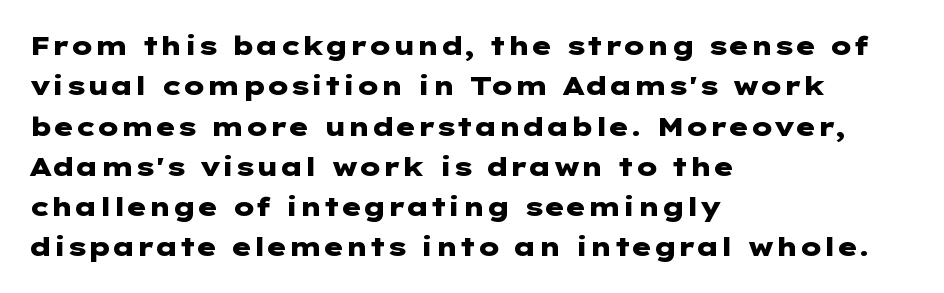
{"italic": "no", "bold": "yes", "underline": "no", "align": "left", "line_spacing": "normal", "line_spacing_ratio": 1.55, "letter_spacing": "normal", "letter_spacing_em": 0.0, "glyph_px": 26}
